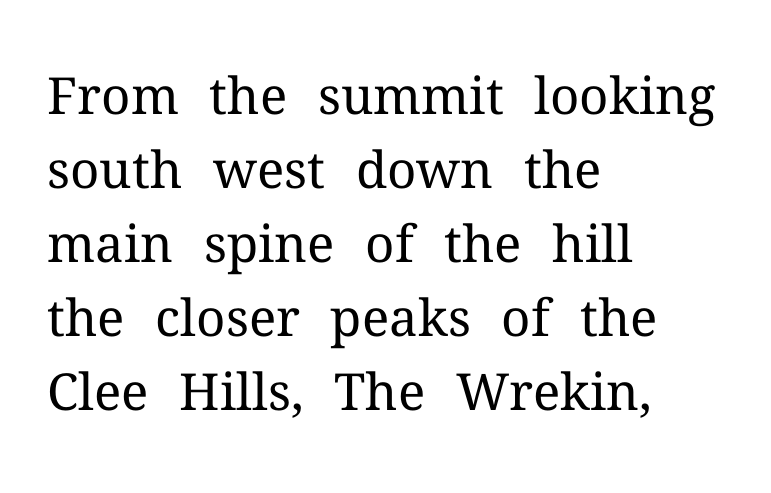
Vertical stems look standard width or narrower in stroke. Check the space under the baseline: it is left empty. Horizontally, the lines are justified to the leading edge only. Varying glyph widths throughout — classic text-font behaviour. Tracking value appears to be zero — textbook default spacing. Vertically, the passage feels balanced, rows spaced as you'd expect.
